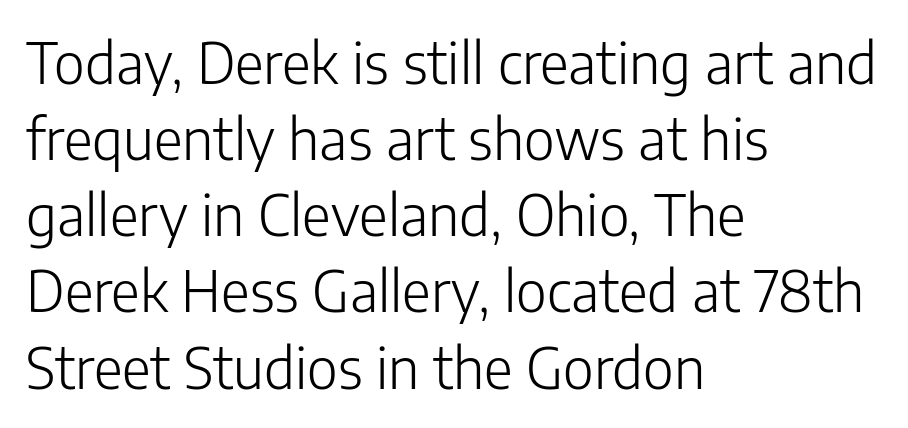
Q: Is the text bold? A: No.
Q: Is the text italic (slanted)? A: No, it is upright.
Q: Is the typeface a serif or a sans-serif typeface? A: Sans-serif.
Q: Is the text underlined? A: No.
Q: How is the paragraph aligned? A: Left-aligned.
Q: Is the spacing between letters normal or unusually wide? A: Normal.
Q: Is the spacing between lines tight, normal or loose? A: Normal.
Q: Width (condensed, normal, or wide)? A: Normal.
Q: Stroke contrast? A: Low.
Q: x-height? A: Medium.
Q: Monospaced? A: No.
